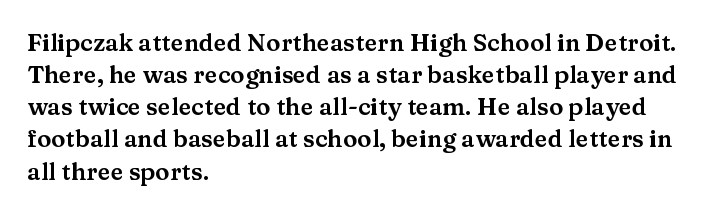
The image shows 24 px text type, upright; set left-aligned, normal line spacing (1.34x), normal letter spacing, not underlined.
